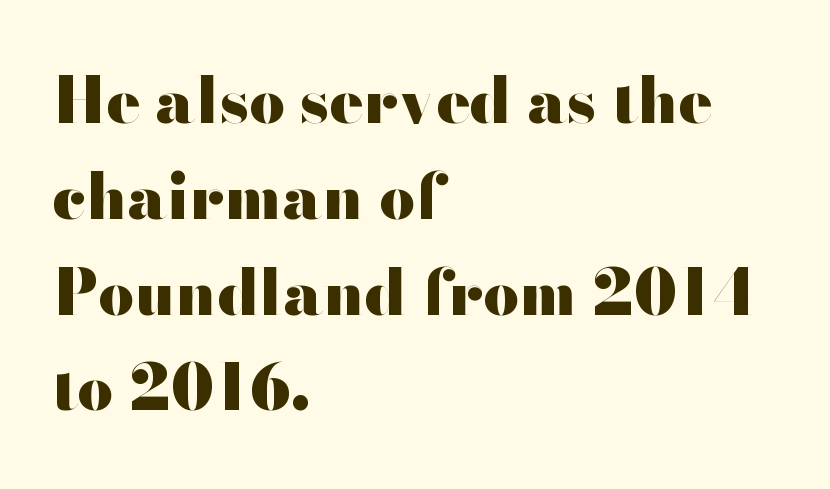
A typesetter would label this face a sans. Which margin do the lines hug? The left one — the right edge is uneven. Notice how the stems are strictly vertical — no italics here. The rendering uses natural spacing where letterforms have individual widths.
